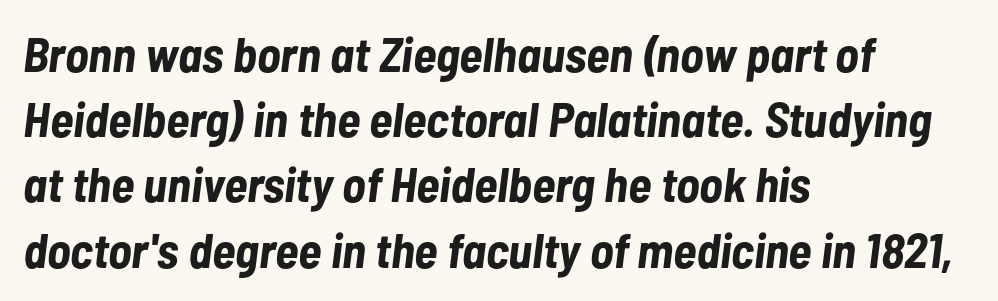
The image shows 49 px bold, condensed type, italic (leaning right); set left-aligned, normal line spacing (1.33x), normal letter spacing, not underlined; low stroke contrast and a medium x-height.
